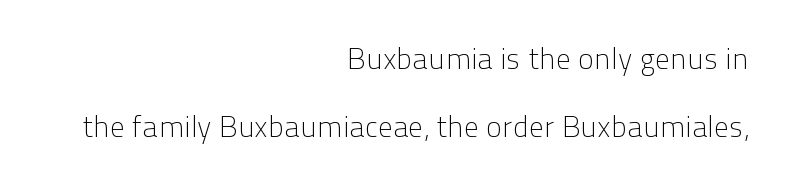
Q: Is the text bold? A: No.
Q: Is the text italic (slanted)? A: No, it is upright.
Q: Is the typeface a serif or a sans-serif typeface? A: Sans-serif.
Q: Is the text underlined? A: No.
Q: How is the paragraph aligned? A: Right-aligned.
Q: Is the spacing between letters normal or unusually wide? A: Normal.
Q: Is the spacing between lines tight, normal or loose? A: Loose.
Q: Width (condensed, normal, or wide)? A: Normal.
Q: Stroke contrast? A: Low.
Q: x-height? A: Medium.
Q: Monospaced? A: No.
